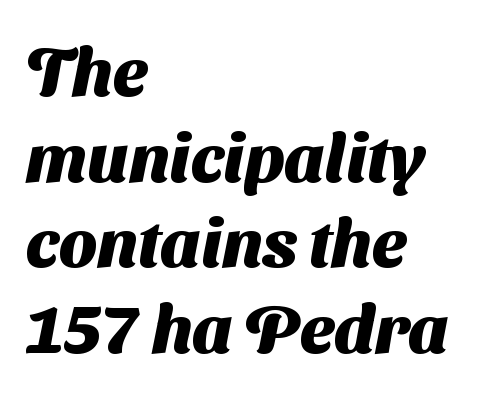
The horizontal fit of the characters is conventional and even. Notice how descenders clear the ascenders below comfortably — that's standard leading. The specimen omits any rule beneath the text block's lines. Do the characters align in a grid? No, the font is proportional.
